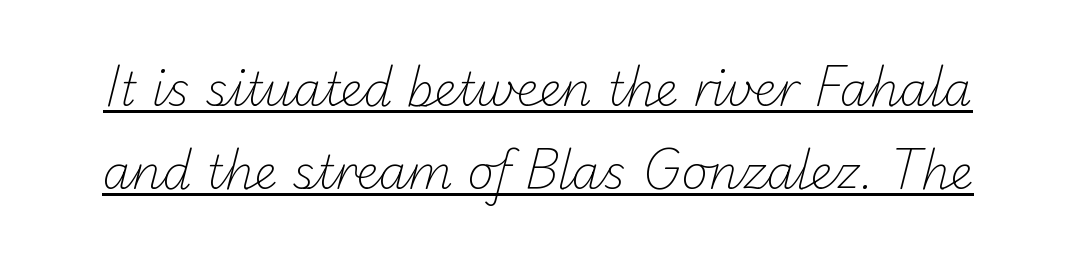
The image shows 46 px light sans-serif type; set line spacing 1.81x, normal letter spacing, underlined; low stroke contrast and a small x-height.
